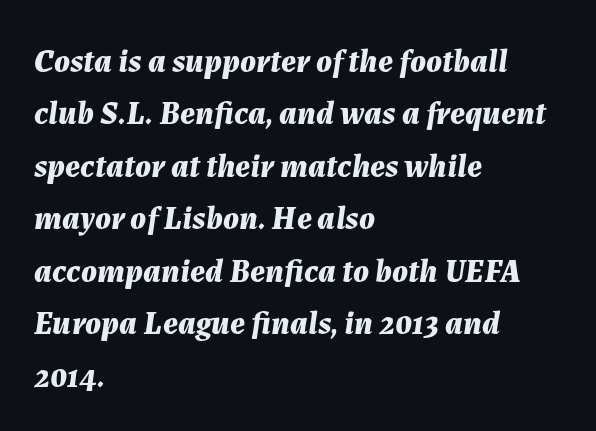
{"italic": "yes", "lean": "right", "slant_degrees": 7, "bold": "yes", "weight": "bold", "width": "normal", "stroke_contrast": "medium", "x_height": "medium", "monospaced": "no", "underline": "no", "align": "left", "line_spacing": "normal", "line_spacing_ratio": 1.59, "letter_spacing": "normal", "letter_spacing_em": 0.0, "glyph_px": 33}
